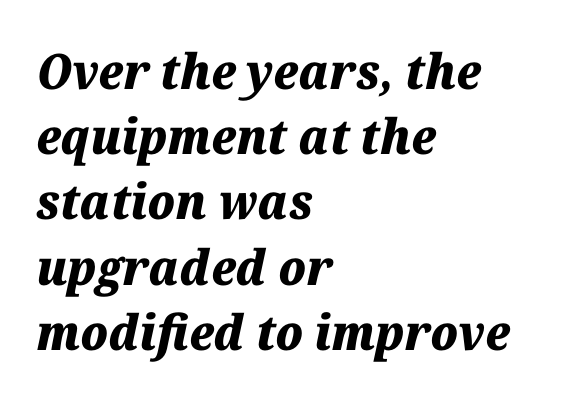
{"italic": "yes", "lean": "right", "slant_degrees": 12, "bold": "yes", "weight": "heavy", "width": "normal", "stroke_contrast": "medium", "x_height": "medium", "monospaced": "no", "underline": "no", "align": "left", "line_spacing": "normal", "line_spacing_ratio": 1.33, "letter_spacing": "normal", "letter_spacing_em": 0.0, "glyph_px": 49}
